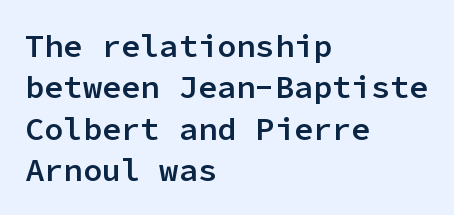
The image shows 32 px semibold sans-serif type, upright, monospaced; set left-aligned, normal line spacing (1.29x), normal letter spacing, not underlined; low stroke contrast and a medium x-height.
